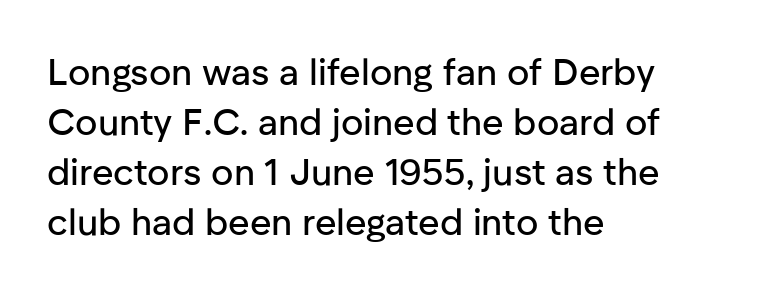
This sample uses plain, unmodified letter spacing. Nothing sits at the stroke ends, so this counts as sans-serif. This sample is left-justified, so line endings fall wherever the words run out. Notice how descenders clear the ascenders below comfortably — that's standard leading. Varying glyph widths throughout — classic text-font behaviour.
